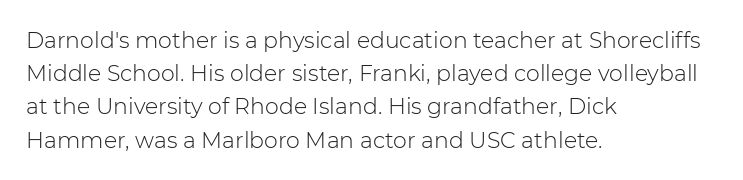
Q: Is the text bold? A: No.
Q: Is the text italic (slanted)? A: No, it is upright.
Q: Is the text underlined? A: No.
Q: How is the paragraph aligned? A: Left-aligned.
Q: Is the spacing between letters normal or unusually wide? A: Normal.
Q: Is the spacing between lines tight, normal or loose? A: Normal.
